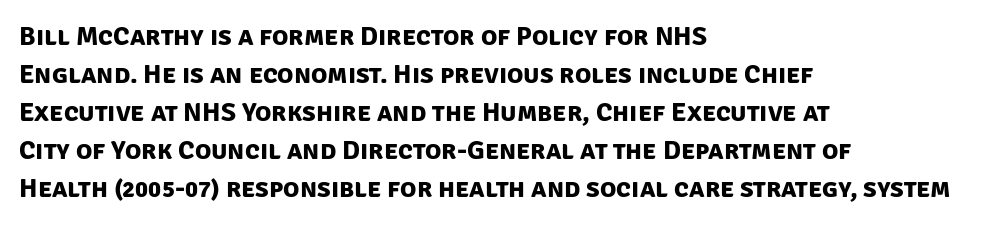
{"bold": "yes", "underline": "no", "align": "left", "line_spacing": "normal", "line_spacing_ratio": 1.41, "letter_spacing": "normal", "letter_spacing_em": 0.0, "glyph_px": 27}
